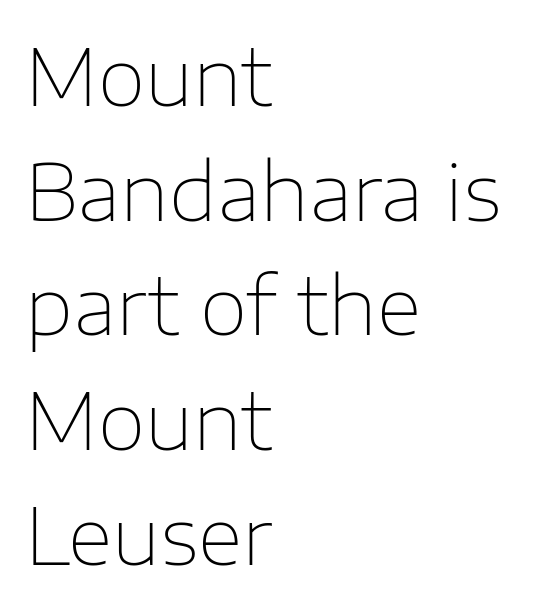
Q: Is the text bold? A: No.
Q: Is the text italic (slanted)? A: No, it is upright.
Q: Is the typeface a serif or a sans-serif typeface? A: Sans-serif.
Q: Is the text underlined? A: No.
Q: How is the paragraph aligned? A: Left-aligned.
Q: Is the spacing between letters normal or unusually wide? A: Normal.
Q: Is the spacing between lines tight, normal or loose? A: Normal.
Q: Width (condensed, normal, or wide)? A: Normal.
Q: Stroke contrast? A: Low.
Q: x-height? A: Medium.
Q: Monospaced? A: No.
